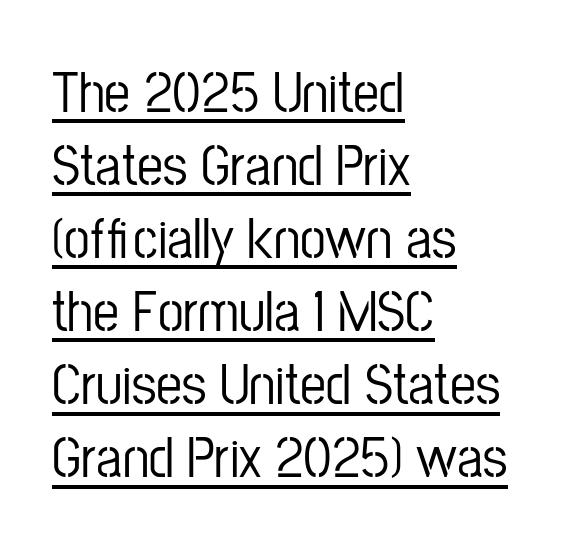
You can tell it's not italic because the verticals are truly vertical. If you measured baseline to baseline, you'd find a middling distance. These lines stack with their left ends in a neat column. What stands out about the letter spacing? Nothing — it is the standard amount. Character widths vary here, with narrow letters taking less room than wide ones. Is there an underline? Yes — a line sits under the letters.
